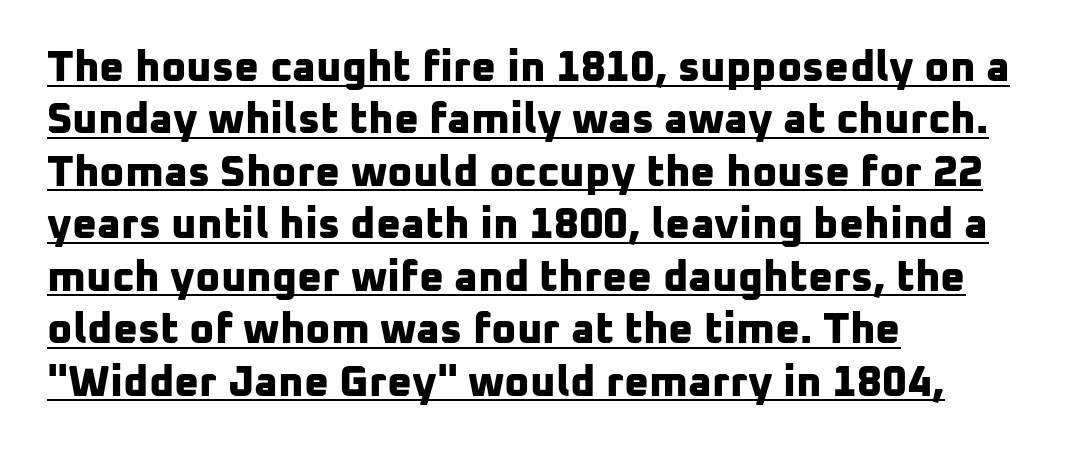
The image shows 43 px bold sans-serif type; set left-aligned, line spacing 1.22x, normal letter spacing, underlined; low stroke contrast and a medium x-height.
